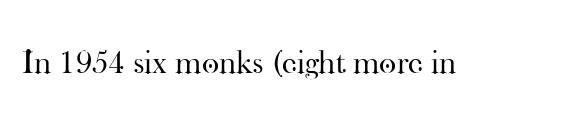
Q: Is the text bold? A: No.
Q: Is the text italic (slanted)? A: No, it is upright.
Q: Is the typeface a serif or a sans-serif typeface? A: Serif.
Q: Is the text underlined? A: No.
Q: Is the spacing between letters normal or unusually wide? A: Normal.
Q: Width (condensed, normal, or wide)? A: Normal.
Q: Stroke contrast? A: High.
Q: x-height? A: Small.
Q: Monospaced? A: No.
